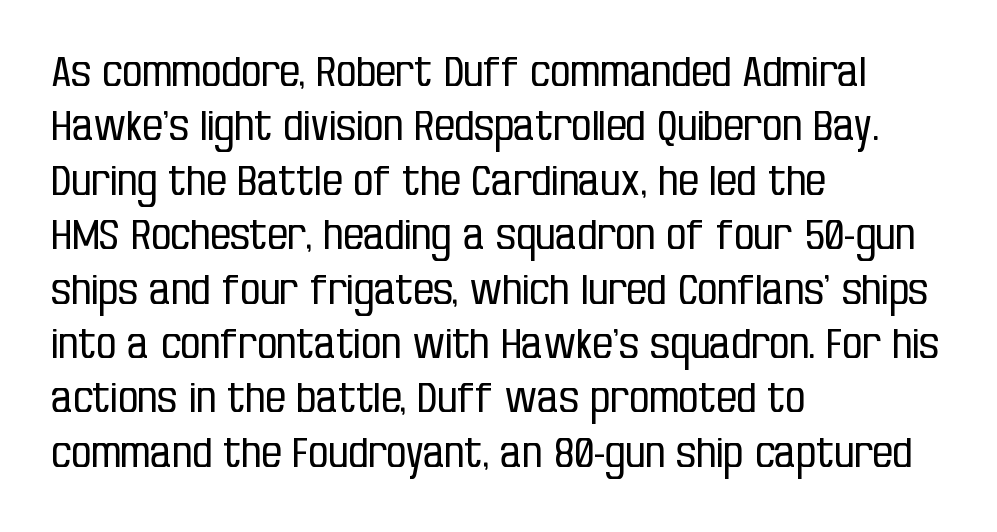
{"serif": "no", "italic": "no", "bold": "no", "weight": "regular", "width": "condensed", "stroke_contrast": "low", "x_height": "large", "monospaced": "no", "underline": "no", "align": "left", "line_spacing": "normal", "line_spacing_ratio": 1.36, "letter_spacing": "normal", "letter_spacing_em": 0.0, "glyph_px": 40}
